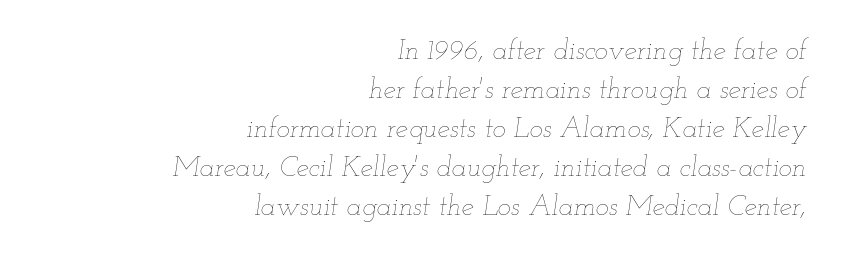
{"italic": "yes", "lean": "right", "slant_degrees": 12, "bold": "no", "weight": "thin", "width": "wide", "stroke_contrast": "low", "x_height": "small", "monospaced": "no", "underline": "no", "align": "right", "line_spacing": "normal", "line_spacing_ratio": 1.39, "letter_spacing": "normal", "letter_spacing_em": 0.0, "glyph_px": 28}
